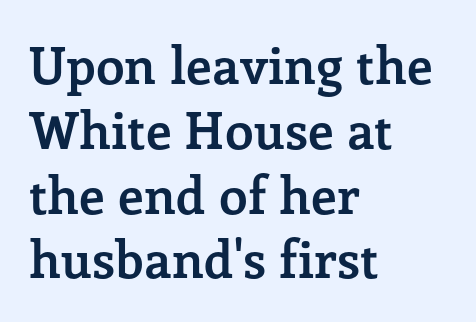
The image shows 51 px semibold serif type, upright; set left-aligned, normal line spacing (1.27x), normal letter spacing, not underlined; low stroke contrast and a medium x-height.
